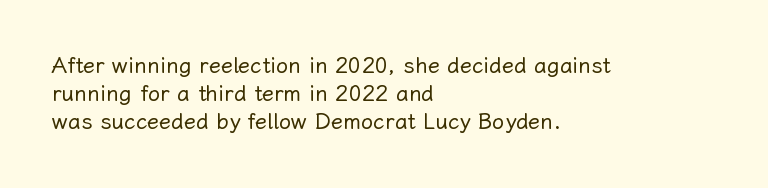
Q: Is the text bold? A: No.
Q: Is the text italic (slanted)? A: No, it is upright.
Q: Is the text underlined? A: No.
Q: How is the paragraph aligned? A: Left-aligned.
Q: Is the spacing between letters normal or unusually wide? A: Normal.
Q: Is the spacing between lines tight, normal or loose? A: Normal.
